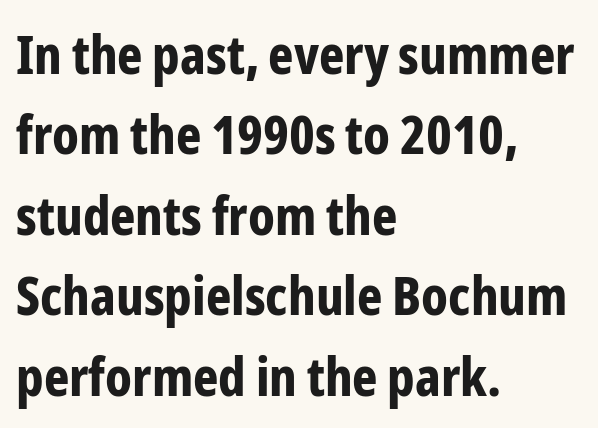
The image shows 54 px bold, condensed sans-serif type, upright; set left-aligned, normal line spacing (1.49x), normal letter spacing, not underlined; low stroke contrast and a medium x-height.
